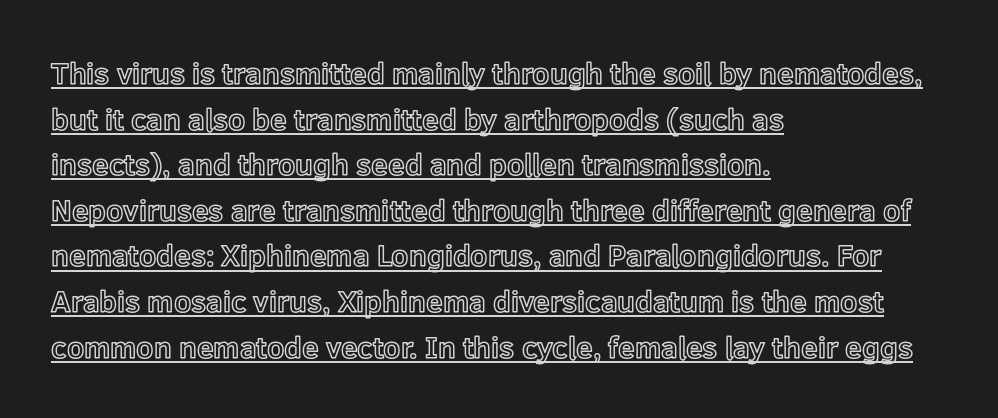
{"italic": "no", "width": "normal", "x_height": "medium", "monospaced": "no", "underline": "yes", "align": "left", "line_spacing": "normal", "line_spacing_ratio": 1.52, "letter_spacing": "normal", "letter_spacing_em": 0.0, "glyph_px": 30}
